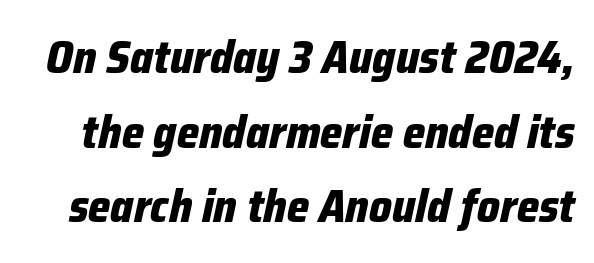
Vertically, the passage feels balanced, rows spaced as you'd expect. A full-strength bold gives these letters their thick strokes. The specimen omits any rule beneath the text block's lines. The face used here is proportionally spaced, like ordinary book or web type.
